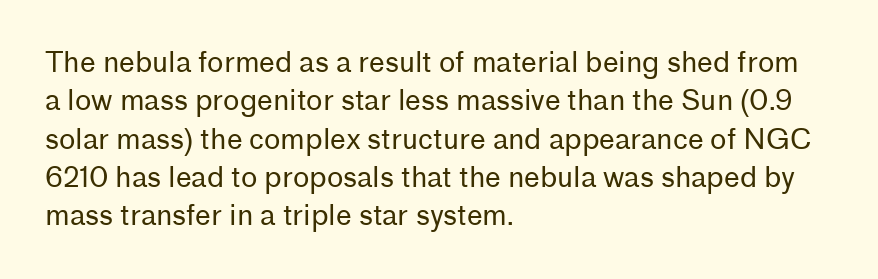
{"serif": "no", "italic": "no", "bold": "no", "weight": "regular", "width": "normal", "stroke_contrast": "low", "x_height": "medium", "monospaced": "no", "underline": "no", "align": "left", "line_spacing": "normal", "line_spacing_ratio": 1.37, "letter_spacing": "normal", "letter_spacing_em": 0.0, "glyph_px": 28}
